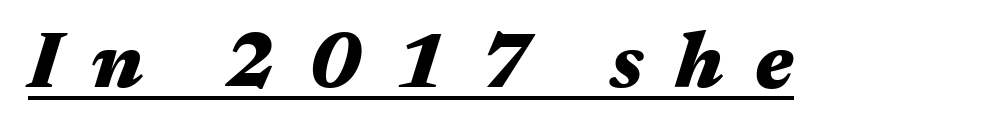
Q: Is the text bold? A: Yes.
Q: Is the text italic (slanted)? A: Yes, it leans right by about 17 degrees.
Q: Is the text underlined? A: Yes.
Q: Is the spacing between letters normal or unusually wide? A: Unusually wide.
Q: Width (condensed, normal, or wide)? A: Wide.
Q: Stroke contrast? A: Medium.
Q: x-height? A: Medium.
Q: Monospaced? A: No.
